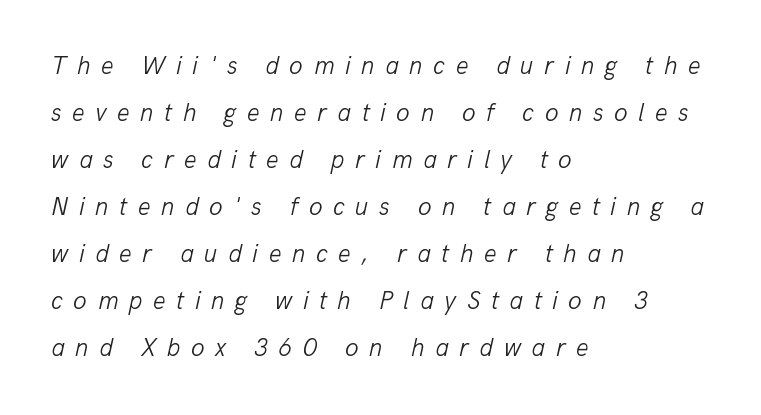
Q: Is the text bold? A: No.
Q: Is the text italic (slanted)? A: Yes, it leans right by about 13 degrees.
Q: Is the text underlined? A: No.
Q: How is the paragraph aligned? A: Left-aligned.
Q: Is the spacing between letters normal or unusually wide? A: Unusually wide.
